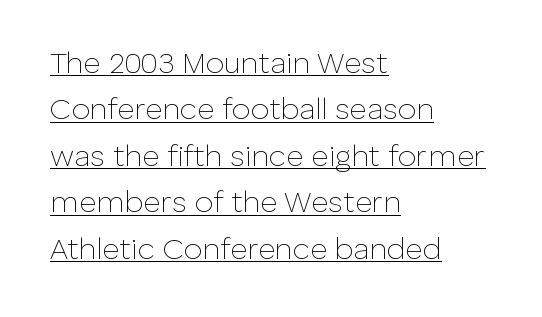
{"serif": "no", "italic": "no", "bold": "no", "weight": "thin", "width": "normal", "stroke_contrast": "low", "x_height": "medium", "monospaced": "no", "underline": "yes", "align": "left", "line_spacing": "normal", "line_spacing_ratio": 1.55, "letter_spacing": "normal", "letter_spacing_em": 0.0, "glyph_px": 30}
